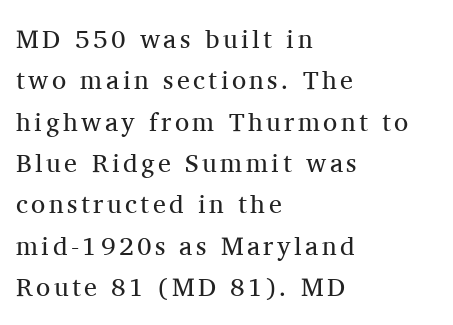
{"italic": "no", "bold": "no", "underline": "no", "align": "left", "line_spacing": "normal", "line_spacing_ratio": 1.59, "glyph_px": 26}
